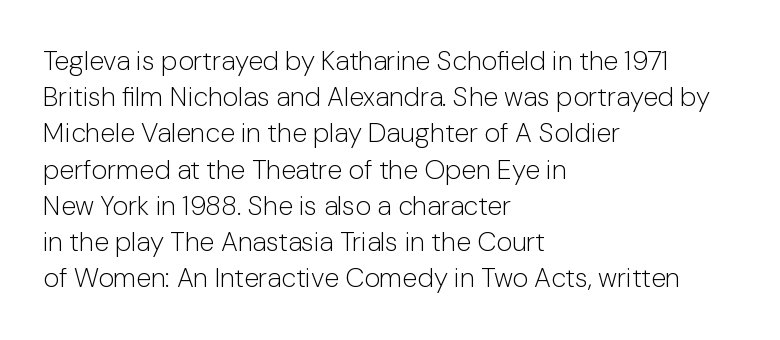
{"italic": "no", "bold": "no", "underline": "no", "align": "left", "line_spacing": "normal", "line_spacing_ratio": 1.34, "letter_spacing": "normal", "letter_spacing_em": 0.0, "glyph_px": 27}
